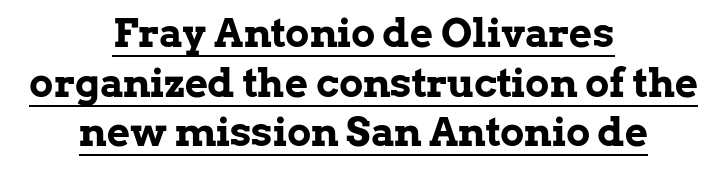
The image shows 40 px bold serif type, upright; set centered, line spacing 1.24x, normal letter spacing, underlined; low stroke contrast and a medium x-height.
